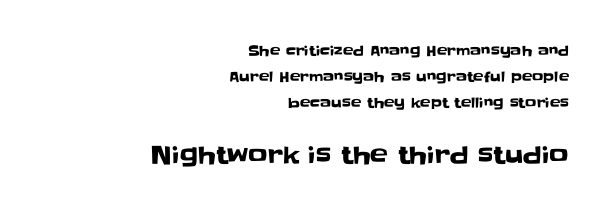
{"italic": "no", "underline": "no", "align": "right", "line_spacing_ratio": 1.86, "letter_spacing": "normal", "letter_spacing_em": 0.0, "larger_block": "second", "size_ratio": 1.71, "glyph_px": 24}
